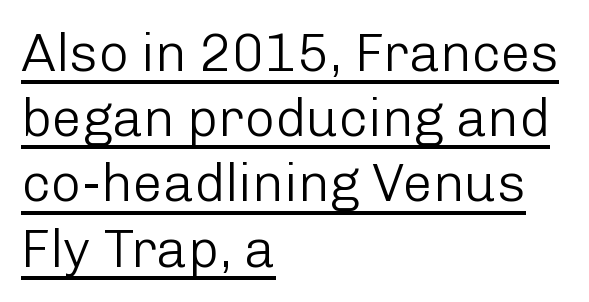
The image shows 53 px light sans-serif type, upright; set left-aligned, line spacing 1.23x, normal letter spacing, underlined; low stroke contrast and a medium x-height.
